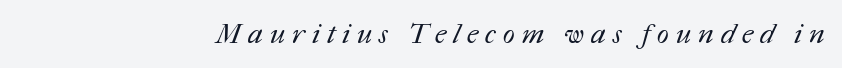
Note the varied advance widths — an 'i' is clearly narrower than an 'm'. Stems here are at most as thick as an everyday book face. Underlining? Definitely not there. Short note: letters widely spaced.
